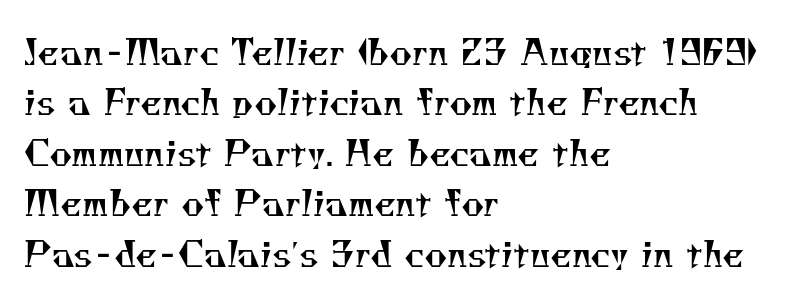
Q: Is the text bold? A: No.
Q: Is the typeface a serif or a sans-serif typeface? A: Serif.
Q: Is the text underlined? A: No.
Q: How is the paragraph aligned? A: Left-aligned.
Q: Is the spacing between letters normal or unusually wide? A: Normal.
Q: Is the spacing between lines tight, normal or loose? A: Normal.
Q: Width (condensed, normal, or wide)? A: Normal.
Q: Stroke contrast? A: Medium.
Q: x-height? A: Small.
Q: Monospaced? A: No.
